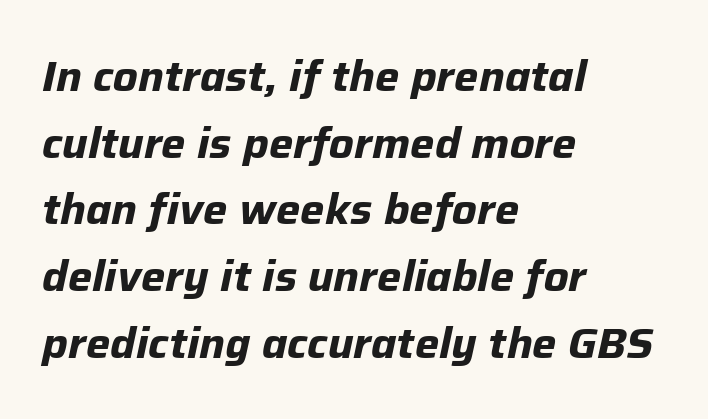
{"italic": "yes", "lean": "right", "slant_degrees": 12, "bold": "yes", "weight": "bold", "width": "normal", "stroke_contrast": "low", "x_height": "medium", "monospaced": "no", "underline": "no", "align": "left", "line_spacing": "normal", "line_spacing_ratio": 1.55, "letter_spacing": "normal", "letter_spacing_em": 0.0, "glyph_px": 43}
